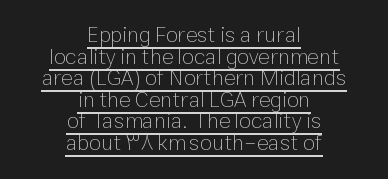
The words here are underlined. Bold? No — there's no thickening of the strokes. Style check: upright. What stands out about the letter spacing? Nothing — it is the standard amount. The whitespace from short lines is split evenly between both sides. The line-height multiplier appears low, near solid setting.
